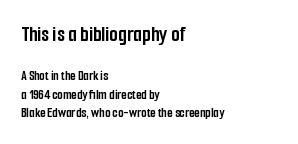
Tall strokes in this sample are plumb rather than angled. This rendering leaves character spacing at its baseline value. A student would notice the top passage is typeset larger than what follows. Successive baselines arrive at the customary interval. Line beginnings align vertically; line endings do not.
